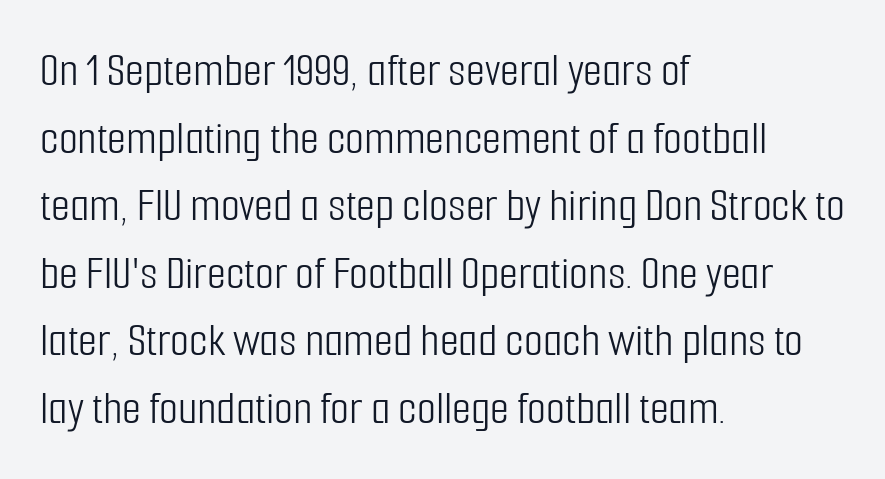
The image shows 49 px light, condensed sans-serif type, upright; set left-aligned, normal line spacing (1.38x), normal letter spacing, not underlined; low stroke contrast and a medium x-height.
